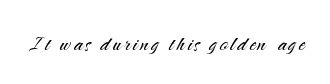
Q: Is the text bold? A: No.
Q: Is the text italic (slanted)? A: Yes.
Q: Is the text underlined? A: No.
